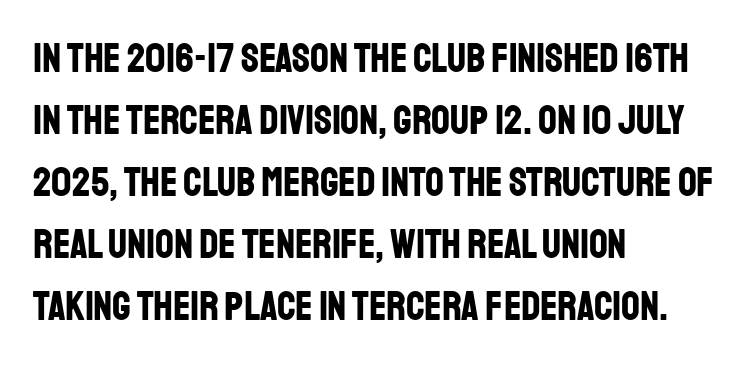
{"serif": "no", "italic": "no", "bold": "yes", "weight": "bold", "width": "condensed", "stroke_contrast": "low", "x_height": "large", "monospaced": "no", "underline": "no", "align": "left", "line_spacing": "normal", "line_spacing_ratio": 1.51, "letter_spacing": "normal", "letter_spacing_em": 0.0, "glyph_px": 41}
